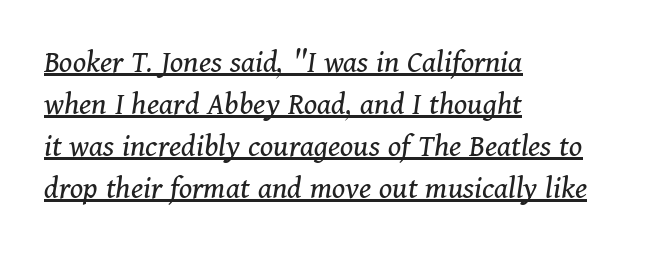
The image shows 33 px regular-weight serif type, italic (leaning right); set left-aligned, normal line spacing (1.27x), normal letter spacing, underlined; medium stroke contrast and a medium x-height.
